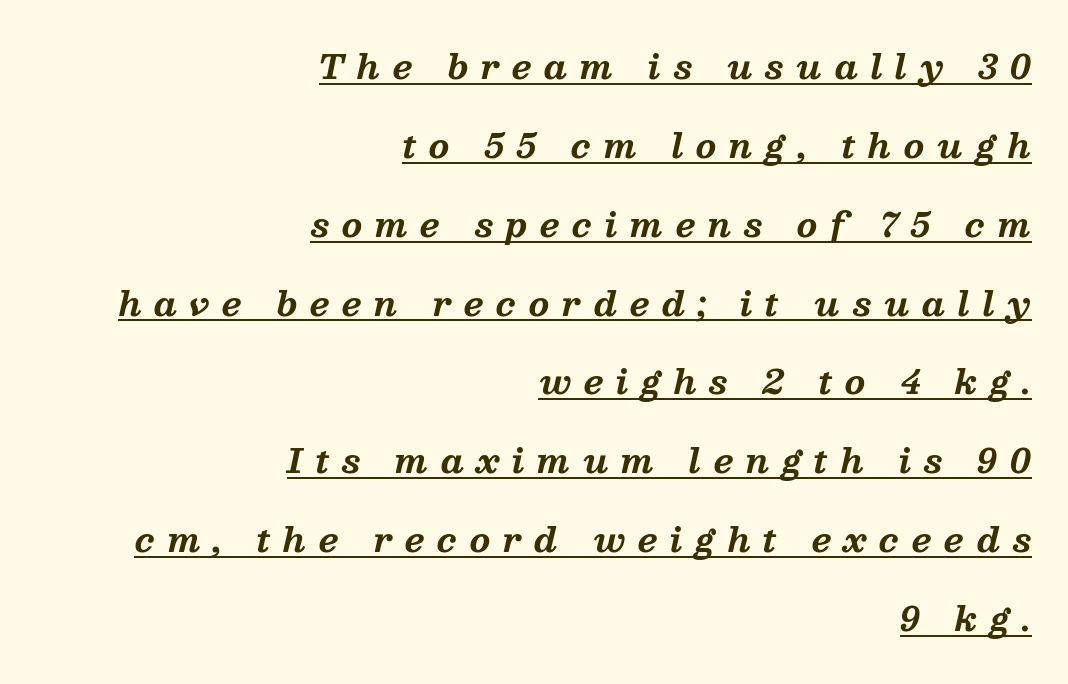
The image shows 33 px bold serif type, italic (leaning right); set right-aligned, loose line spacing (2.39x), unusually wide letter spacing (+0.38 em), underlined; medium stroke contrast and a medium x-height.
